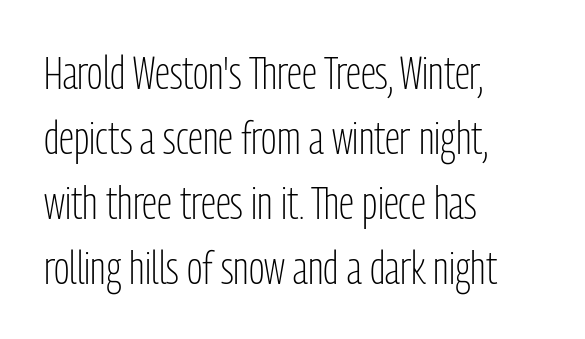
The image shows 46 px light, condensed sans-serif type, upright; set left-aligned, normal line spacing (1.41x), normal letter spacing, not underlined; low stroke contrast and a medium x-height.
